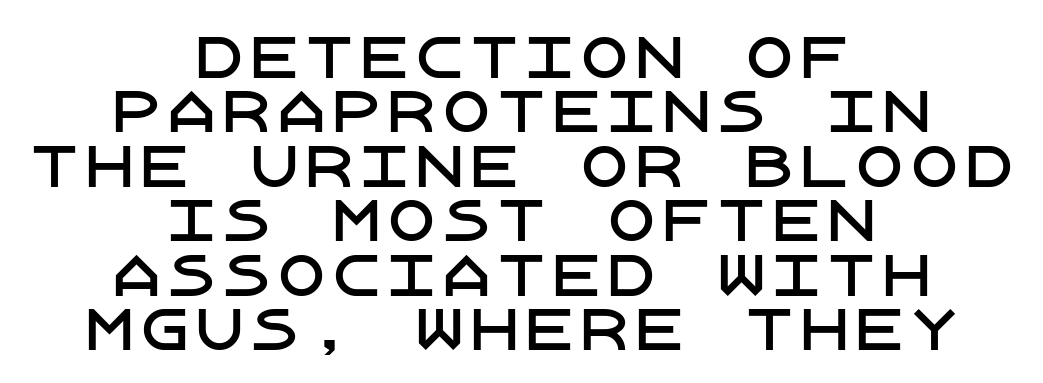
The image shows 55 px sans-serif type, upright; set centered, tight line spacing (0.99x), normal letter spacing, not underlined; low stroke contrast and a large x-height.
